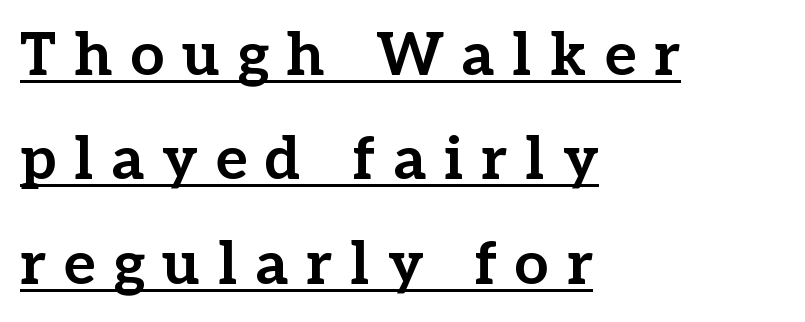
Someone cranked the tracking dial way up on this one. Serif or sans? Serif — the stroke terminals have little feet. In designer terms, the underline attribute is active on this setting. Strong, thick strokes mark this as bold type. Alignment: flush left.
